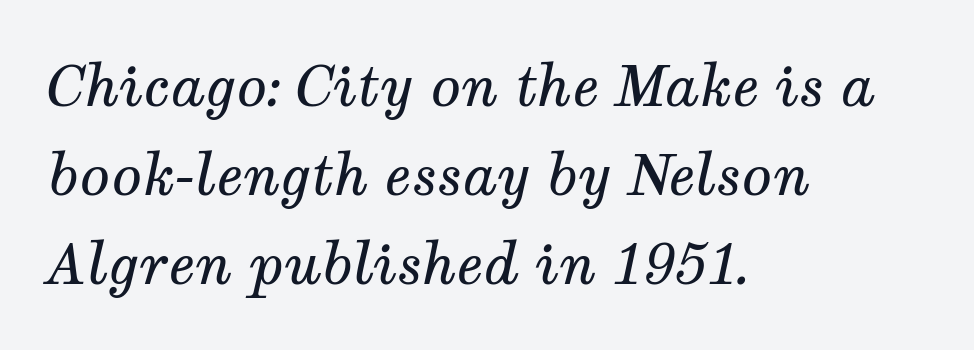
The image shows 56 px regular-weight serif type, italic (leaning right); set left-aligned, normal line spacing (1.59x), normal letter spacing, not underlined; medium stroke contrast and a medium x-height.
